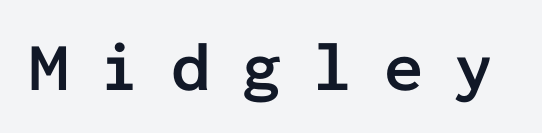
There is plenty of visible air inserted between adjacent glyphs. Looks like terminal output: every glyph gets an equal slot. No feet cap the strokes, marking this as sans-serif type. The typography opts for an upright posture over an oblique one. Anything drawn beneath the words? Only blank space.
